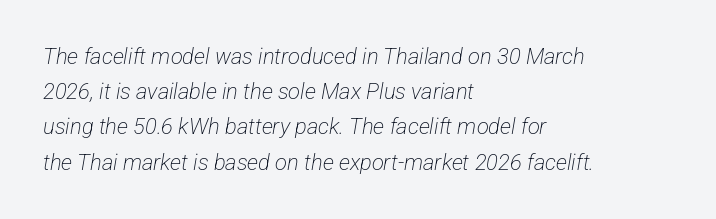
The image shows 22 px text type; set left-aligned, normal line spacing (1.6x), normal letter spacing, not underlined.
